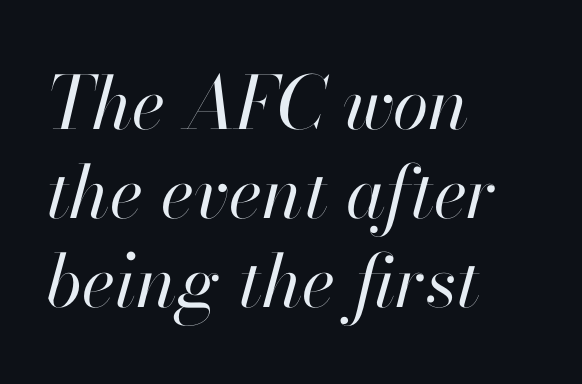
{"italic": "yes", "lean": "right", "slant_degrees": 13, "bold": "no", "weight": "regular", "width": "normal", "stroke_contrast": "high", "x_height": "small", "monospaced": "no", "underline": "no", "align": "left", "line_spacing_ratio": 1.22, "letter_spacing": "normal", "letter_spacing_em": 0.0, "glyph_px": 73}
